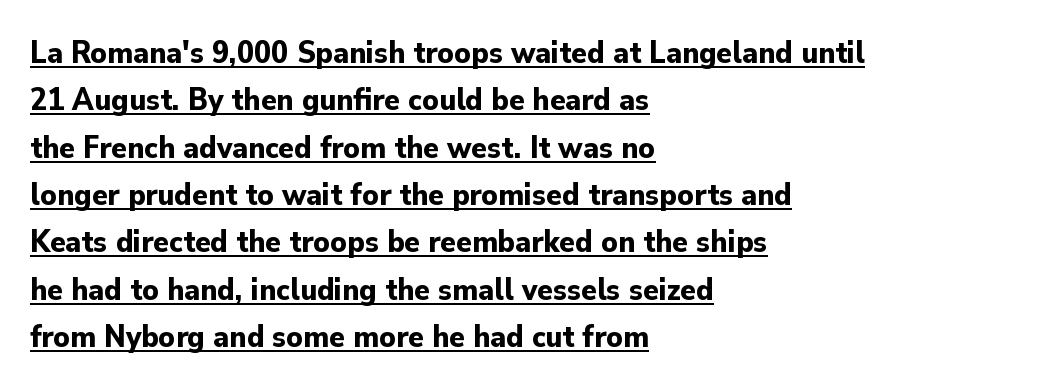
{"serif": "no", "italic": "no", "bold": "yes", "weight": "bold", "width": "normal", "stroke_contrast": "low", "x_height": "small", "monospaced": "no", "underline": "yes", "align": "left", "line_spacing": "normal", "line_spacing_ratio": 1.48, "letter_spacing": "normal", "letter_spacing_em": 0.0, "glyph_px": 32}
